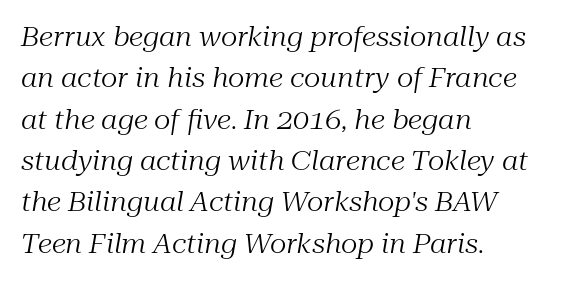
Q: Is the text bold? A: No.
Q: Is the text italic (slanted)? A: Yes, it leans right by about 10 degrees.
Q: Is the text underlined? A: No.
Q: How is the paragraph aligned? A: Left-aligned.
Q: Is the spacing between letters normal or unusually wide? A: Normal.
Q: Is the spacing between lines tight, normal or loose? A: Normal.
